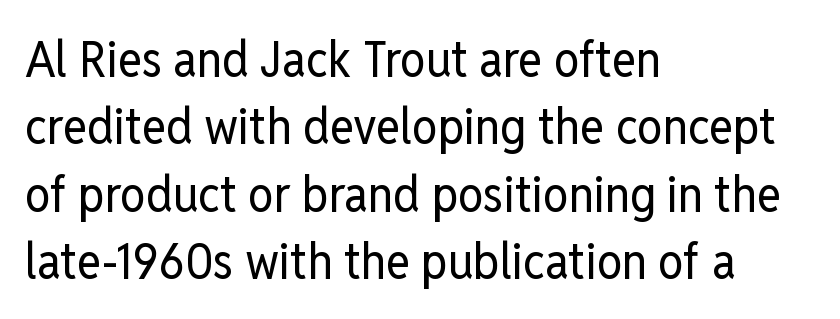
Proportional: the letters do not fall into vertical columns. Stems here are at most as thick as an everyday book face. Upright lettering throughout. Honestly, there is no underline to notice here at all. Vertical spacing — default. Unlike a traditional serif, this face leaves its strokes unadorned.
